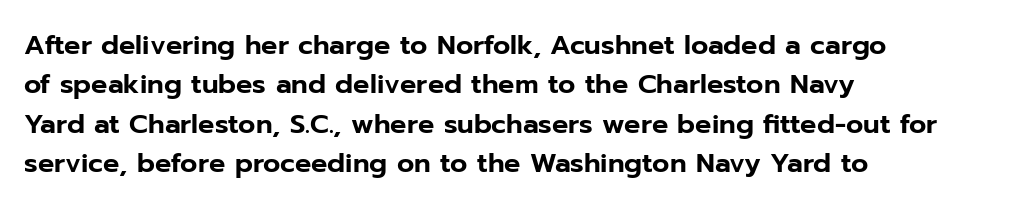
Rule under the text: the space is simply empty. The passage is arranged the way most books set body copy — flush left. This is the regular roman posture of the typeface. Default kerning and tracking; the words read as compact shapes.
